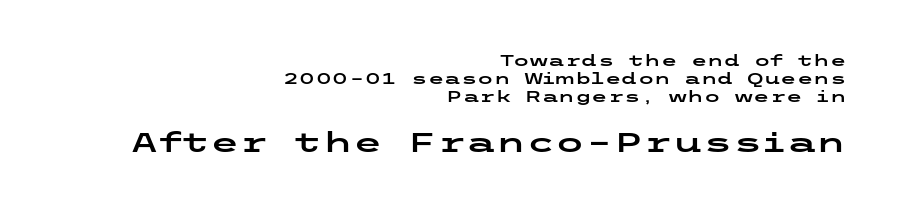
{"italic": "no", "underline": "no", "align": "right", "line_spacing_ratio": 1.19, "letter_spacing": "normal", "letter_spacing_em": 0.0, "larger_block": "second", "size_ratio": 1.8, "glyph_px": 27}
